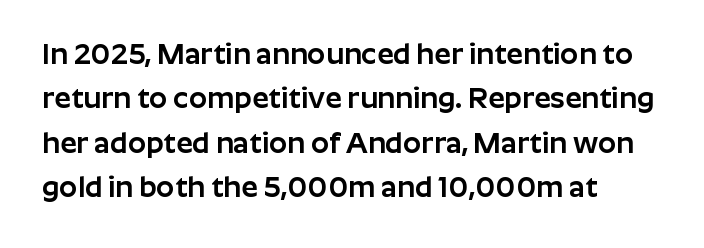
Q: Is the text italic (slanted)? A: No, it is upright.
Q: Is the typeface a serif or a sans-serif typeface? A: Sans-serif.
Q: Is the text underlined? A: No.
Q: How is the paragraph aligned? A: Left-aligned.
Q: Is the spacing between letters normal or unusually wide? A: Normal.
Q: Is the spacing between lines tight, normal or loose? A: Normal.
Q: Width (condensed, normal, or wide)? A: Normal.
Q: Stroke contrast? A: Low.
Q: x-height? A: Medium.
Q: Monospaced? A: No.
